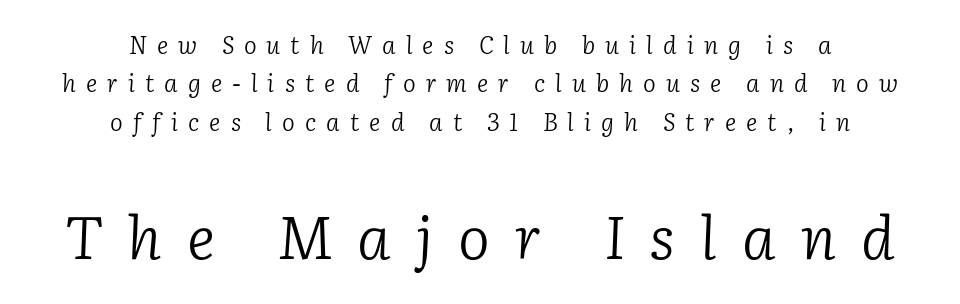
The image shows 60 px light serif type, italic (leaning right); set centered, normal line spacing (1.6x), unusually wide letter spacing (+0.42 em), not underlined; the second (bottom) block is 2.5x larger; low stroke contrast and a medium x-height.
